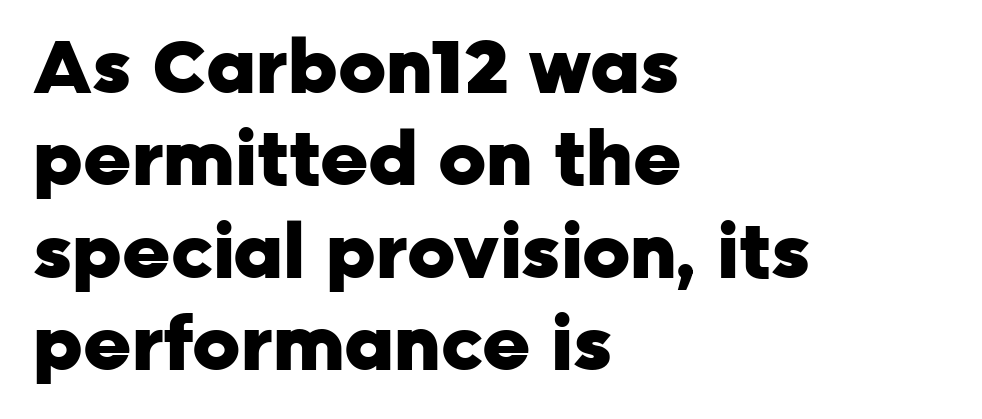
Q: Is the text bold? A: Yes.
Q: Is the text italic (slanted)? A: No, it is upright.
Q: Is the typeface a serif or a sans-serif typeface? A: Sans-serif.
Q: Is the text underlined? A: No.
Q: How is the paragraph aligned? A: Left-aligned.
Q: Is the spacing between letters normal or unusually wide? A: Normal.
Q: Is the spacing between lines tight, normal or loose? A: Normal.
Q: Width (condensed, normal, or wide)? A: Normal.
Q: Stroke contrast? A: Low.
Q: x-height? A: Medium.
Q: Monospaced? A: No.
